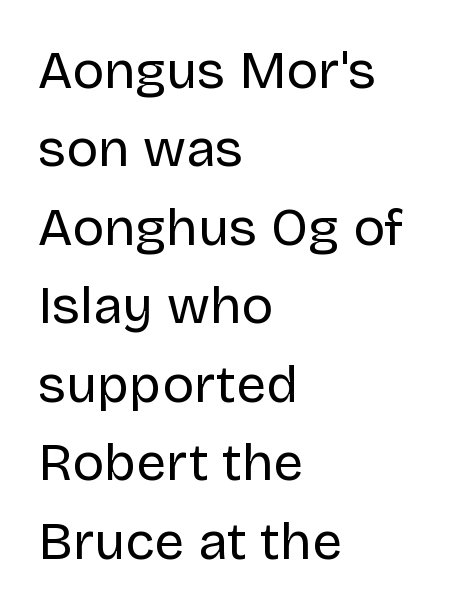
{"serif": "no", "italic": "no", "bold": "no", "weight": "regular", "width": "normal", "stroke_contrast": "low", "x_height": "large", "monospaced": "no", "underline": "no", "align": "left", "line_spacing": "normal", "line_spacing_ratio": 1.48, "letter_spacing": "normal", "letter_spacing_em": 0.0, "glyph_px": 53}
